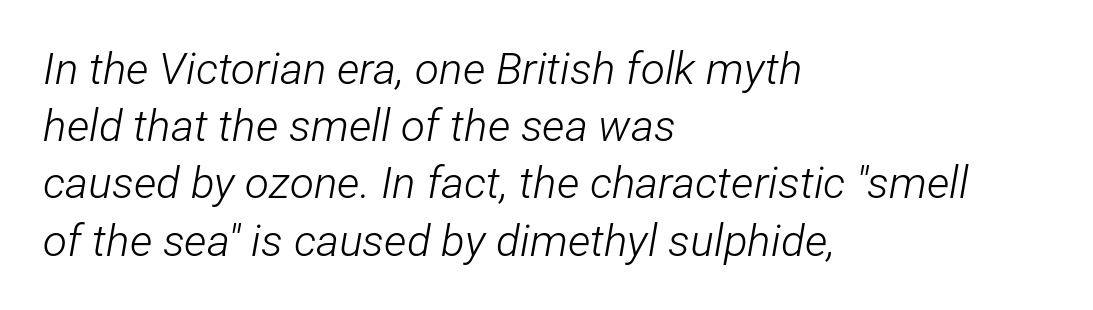
Every character sits at an angle, as italics do. Is this a fixed-width face? No — the glyphs have proportional, varying widths. Vertical spacing — default. Weight: not bold — regular or lighter.
